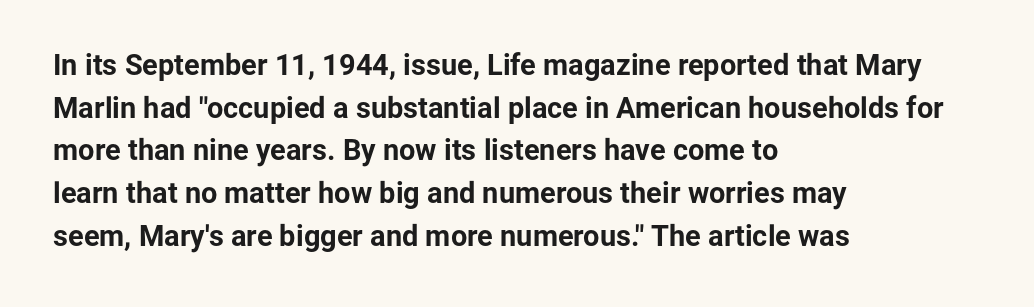
{"serif": "no", "italic": "no", "bold": "yes", "weight": "bold", "width": "normal", "stroke_contrast": "low", "x_height": "medium", "monospaced": "no", "underline": "no", "align": "left", "line_spacing": "normal", "line_spacing_ratio": 1.47, "letter_spacing": "normal", "letter_spacing_em": 0.0, "glyph_px": 29}
